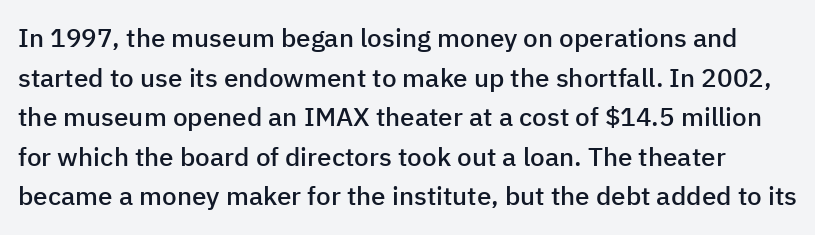
The image shows 26 px text type, upright; set normal line spacing (1.52x), normal letter spacing, not underlined.
